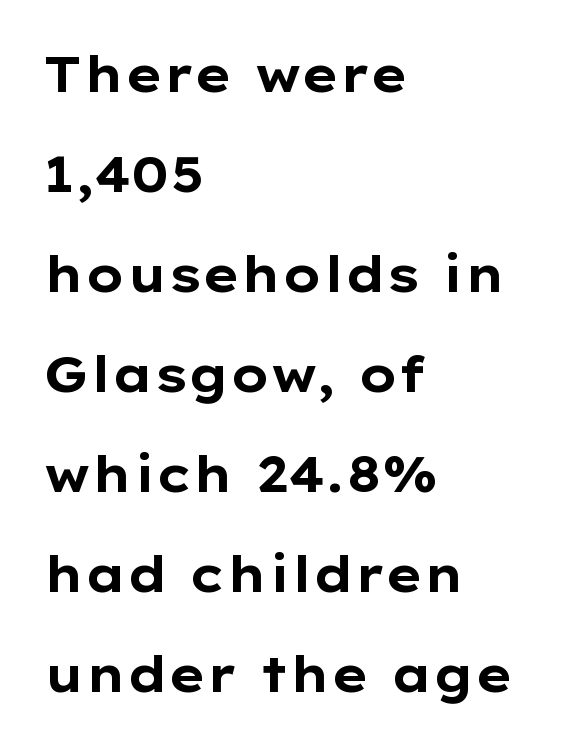
Q: Is the text bold? A: Yes.
Q: Is the text italic (slanted)? A: No, it is upright.
Q: Is the typeface a serif or a sans-serif typeface? A: Sans-serif.
Q: Is the text underlined? A: No.
Q: How is the paragraph aligned? A: Left-aligned.
Q: Is the spacing between letters normal or unusually wide? A: Normal.
Q: Is the spacing between lines tight, normal or loose? A: Loose.
Q: Width (condensed, normal, or wide)? A: Wide.
Q: Stroke contrast? A: Low.
Q: x-height? A: Medium.
Q: Monospaced? A: No.
